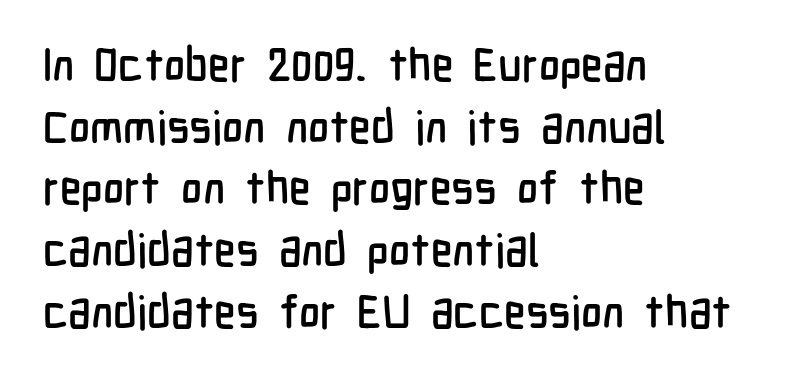
The image shows 45 px condensed sans-serif type, upright; set left-aligned, normal line spacing (1.37x), normal letter spacing, not underlined; low stroke contrast and a medium x-height.
